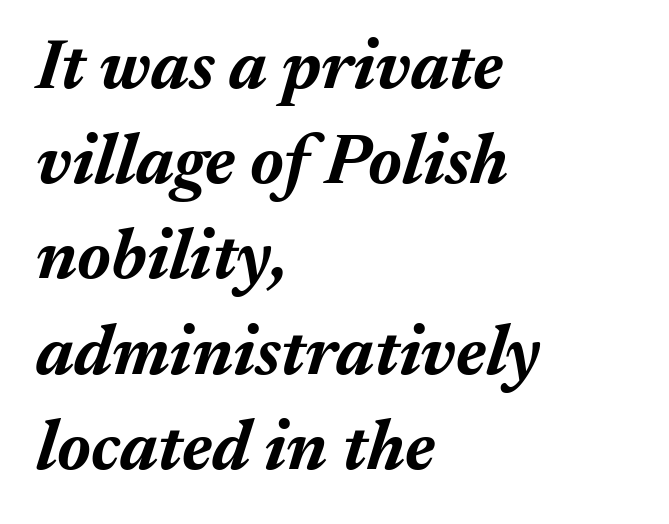
{"italic": "yes", "lean": "right", "slant_degrees": 17, "bold": "yes", "weight": "bold", "width": "normal", "stroke_contrast": "medium", "x_height": "medium", "monospaced": "no", "underline": "no", "align": "left", "line_spacing": "normal", "line_spacing_ratio": 1.36, "letter_spacing": "normal", "letter_spacing_em": 0.0, "glyph_px": 70}
